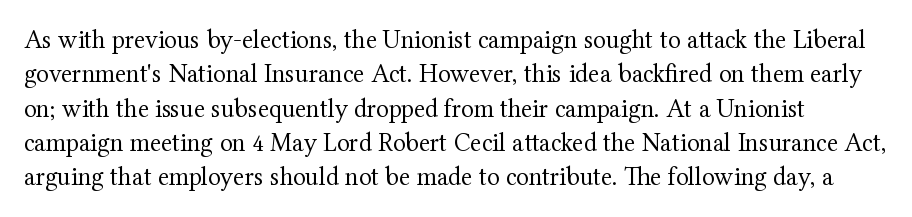
The image shows 26 px text type, upright; set normal line spacing (1.32x), normal letter spacing, not underlined.
